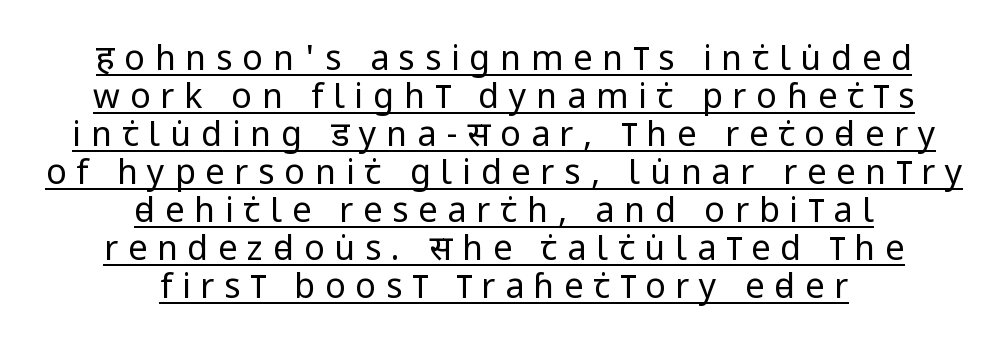
{"serif": "no", "italic": "no", "bold": "no", "weight": "regular", "width": "condensed", "stroke_contrast": "low", "x_height": "large", "monospaced": "no", "underline": "yes", "align": "center", "line_spacing": "tight", "line_spacing_ratio": 1.12, "letter_spacing": "wide", "letter_spacing_em": 0.29, "glyph_px": 34}
